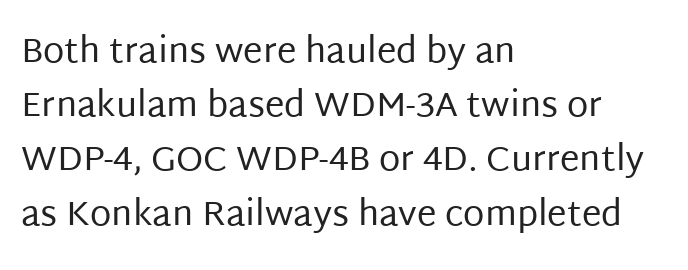
Tall strokes in this sample are plumb rather than angled. Just letters on the line, the space beneath them empty. This sample uses a sans-serif face. The passage shown is typed in a proportional face where columns would drift. Letter spacing: default.
